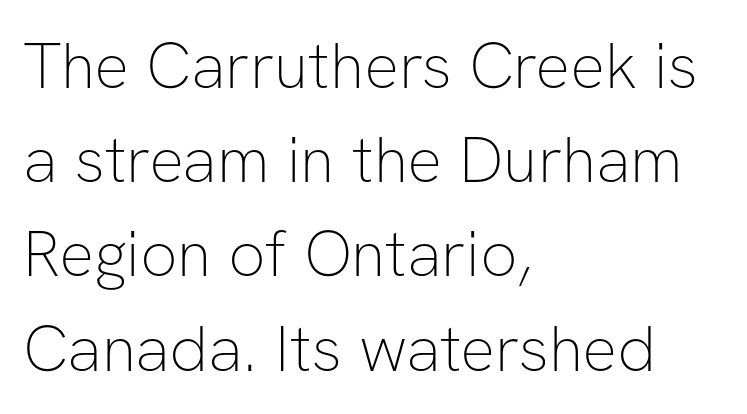
The image shows 65 px thin sans-serif type, upright; set left-aligned, normal line spacing (1.45x), normal letter spacing, not underlined; low stroke contrast and a medium x-height.
